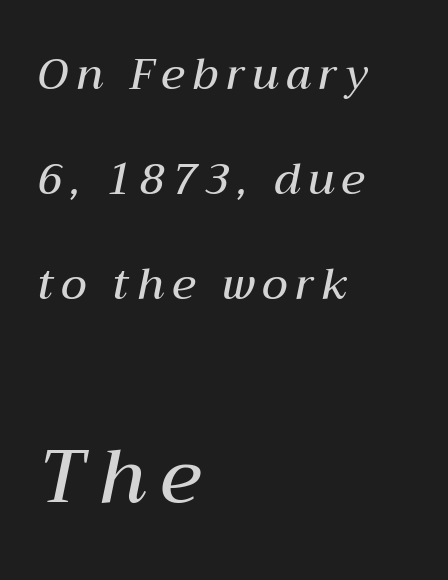
{"italic": "yes", "lean": "right", "slant_degrees": 12, "bold": "semi", "weight": "semibold", "width": "normal", "stroke_contrast": "medium", "x_height": "medium", "monospaced": "no", "underline": "no", "align": "left", "line_spacing": "loose", "line_spacing_ratio": 2.44, "larger_block": "second", "size_ratio": 1.74, "glyph_px": 75}
